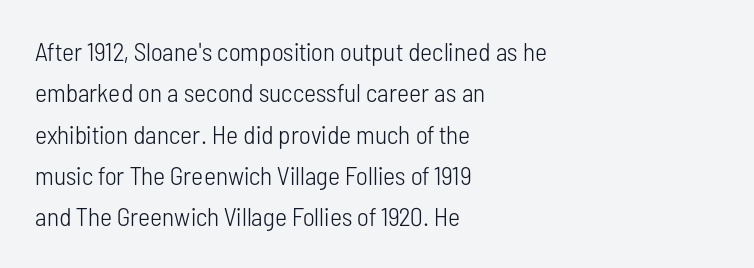
The image shows 26 px text type, upright; set left-aligned, normal line spacing (1.59x), normal letter spacing, not underlined.
